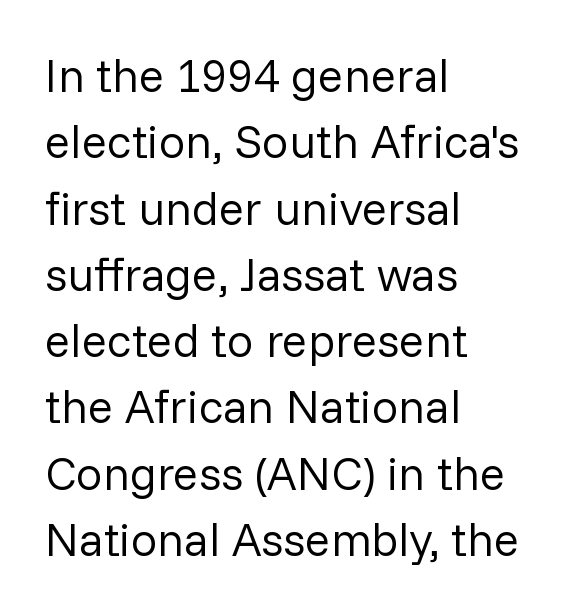
This sample has the flowing, uneven cadence of proportional lettering. The space directly below the letters is spotless. A sans-serif font was chosen for this passage. Compared with typical body copy, the letter spacing here is the same. Weight: regular or lighter. What's the leading like? Ordinary, nothing unusual.
